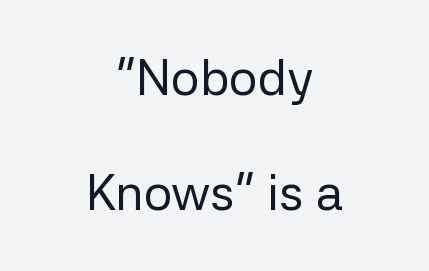
Q: Is the text bold? A: No.
Q: Is the text italic (slanted)? A: No, it is upright.
Q: Is the typeface a serif or a sans-serif typeface? A: Sans-serif.
Q: Is the text underlined? A: No.
Q: How is the paragraph aligned? A: Centered.
Q: Is the spacing between letters normal or unusually wide? A: Normal.
Q: Is the spacing between lines tight, normal or loose? A: Loose.
Q: Width (condensed, normal, or wide)? A: Normal.
Q: Stroke contrast? A: Low.
Q: x-height? A: Medium.
Q: Monospaced? A: No.
